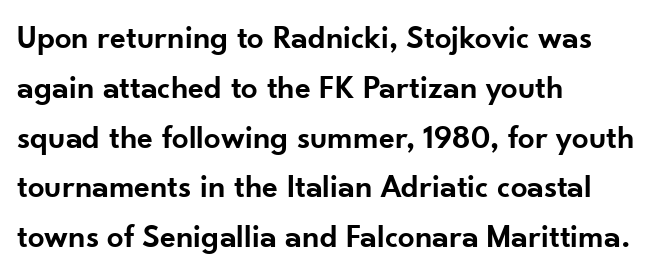
{"serif": "no", "italic": "no", "bold": "semi", "weight": "semibold", "width": "normal", "stroke_contrast": "low", "x_height": "small", "monospaced": "no", "underline": "no", "align": "left", "line_spacing": "normal", "line_spacing_ratio": 1.51, "letter_spacing": "normal", "letter_spacing_em": 0.0, "glyph_px": 33}
